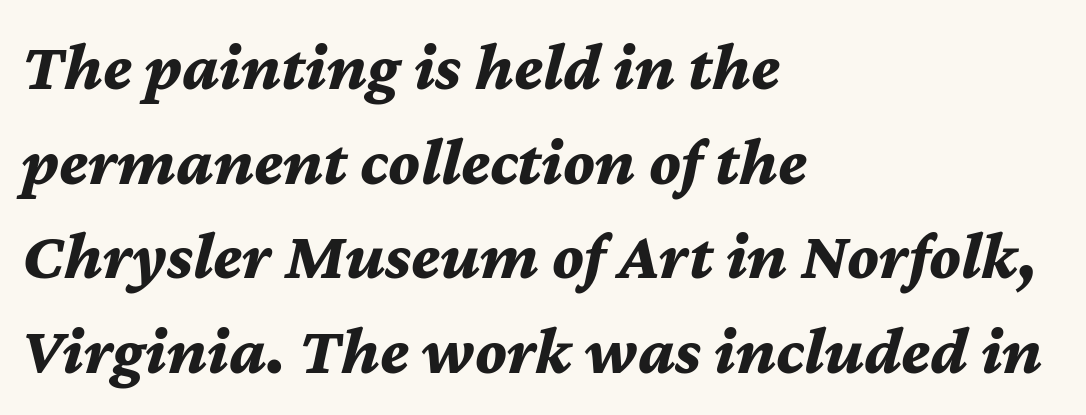
Q: Is the text bold? A: Yes.
Q: Is the text italic (slanted)? A: Yes, it leans right by about 12 degrees.
Q: Is the text underlined? A: No.
Q: How is the paragraph aligned? A: Left-aligned.
Q: Is the spacing between letters normal or unusually wide? A: Normal.
Q: Is the spacing between lines tight, normal or loose? A: Normal.
Q: Width (condensed, normal, or wide)? A: Normal.
Q: Stroke contrast? A: Medium.
Q: x-height? A: Medium.
Q: Monospaced? A: No.
